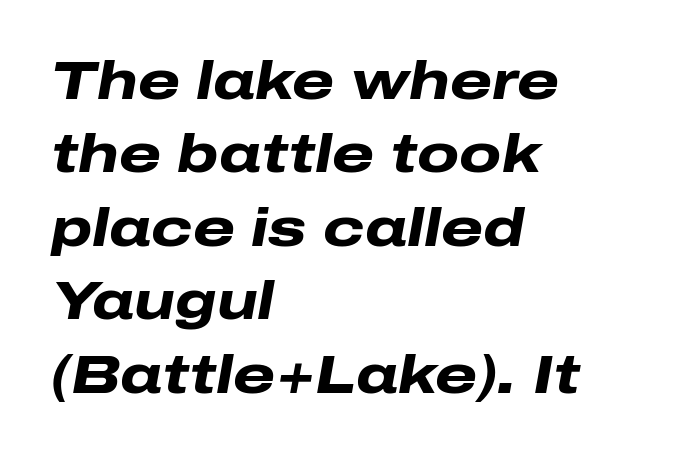
{"italic": "yes", "lean": "right", "slant_degrees": 10, "bold": "yes", "weight": "heavy", "width": "wide", "stroke_contrast": "low", "x_height": "medium", "monospaced": "no", "underline": "no", "align": "left", "line_spacing": "normal", "line_spacing_ratio": 1.36, "letter_spacing": "normal", "letter_spacing_em": 0.0, "glyph_px": 54}
